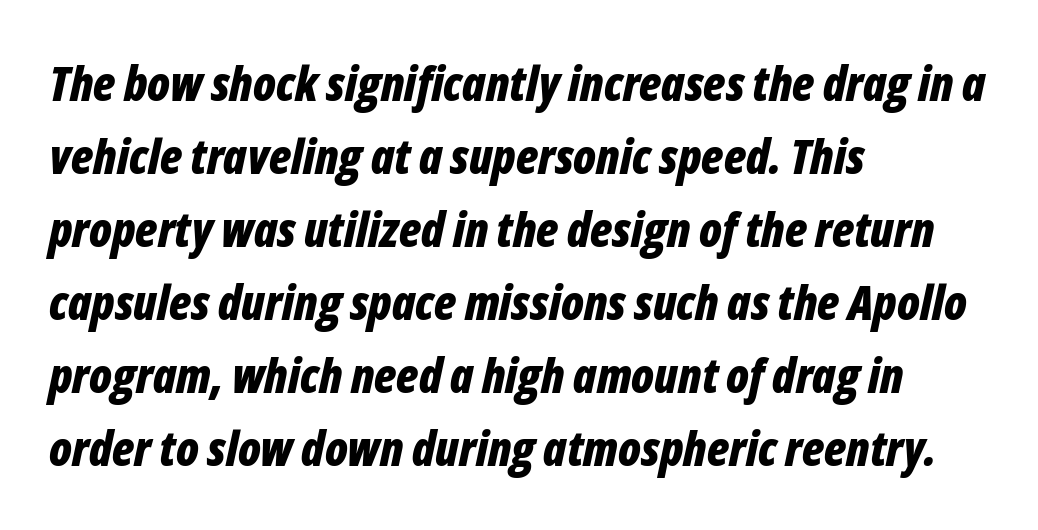
{"italic": "yes", "lean": "right", "slant_degrees": 12, "bold": "yes", "weight": "bold", "width": "condensed", "stroke_contrast": "low", "x_height": "medium", "monospaced": "no", "underline": "no", "align": "left", "line_spacing": "normal", "line_spacing_ratio": 1.52, "letter_spacing": "normal", "letter_spacing_em": 0.0, "glyph_px": 48}
